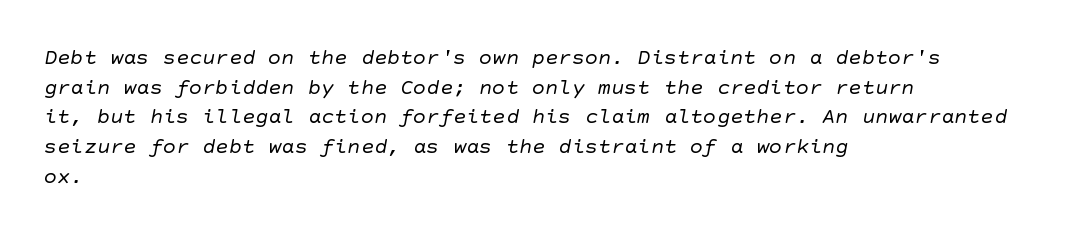
Decoration check: the copy has no underline. No letter is thick-stroked: the sample isn't bold. What's the leading like? Ordinary, nothing unusual. The ragged edge is on the right, which tells us the setting is flush left. Compared with typical body copy, the letter spacing here is the same.
